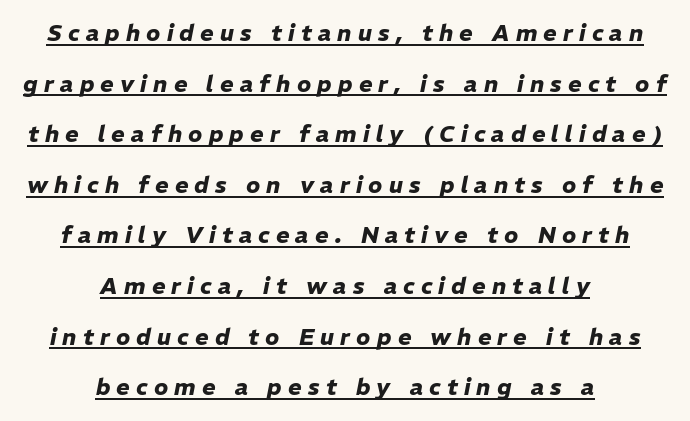
{"italic": "yes", "lean": "right", "slant_degrees": 11, "bold": "yes", "underline": "yes", "align": "center", "line_spacing": "loose", "line_spacing_ratio": 2.2, "letter_spacing": "wide", "letter_spacing_em": 0.27, "glyph_px": 23}
